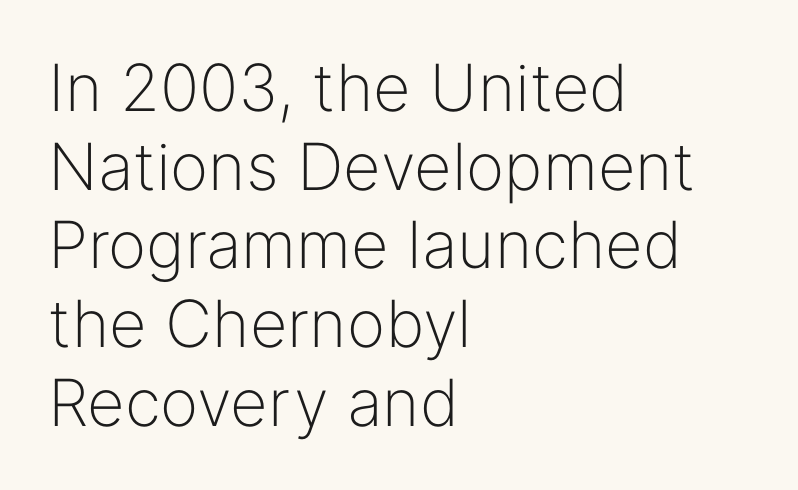
This sample has the flowing, uneven cadence of proportional lettering. The rag falls on the right side of this text block. Classification — sans serif. The strokes are not fattened; the text isn't bold. Tracking value appears to be zero — textbook default spacing.
